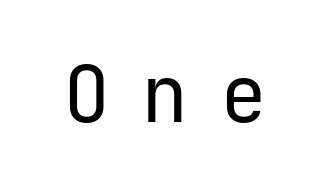
Q: Is the text bold? A: No.
Q: Is the text italic (slanted)? A: No, it is upright.
Q: Is the typeface a serif or a sans-serif typeface? A: Sans-serif.
Q: Is the text underlined? A: No.
Q: Is the spacing between letters normal or unusually wide? A: Unusually wide.
Q: Width (condensed, normal, or wide)? A: Normal.
Q: Stroke contrast? A: Low.
Q: x-height? A: Medium.
Q: Monospaced? A: Yes.
